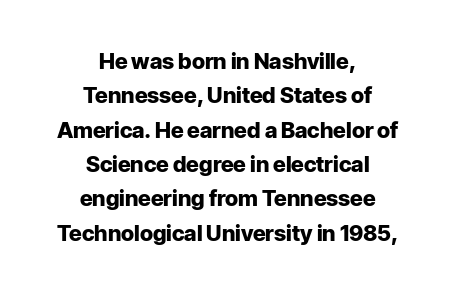
Q: Is the text bold? A: Yes.
Q: Is the text italic (slanted)? A: No, it is upright.
Q: Is the text underlined? A: No.
Q: How is the paragraph aligned? A: Centered.
Q: Is the spacing between letters normal or unusually wide? A: Normal.
Q: Is the spacing between lines tight, normal or loose? A: Normal.
